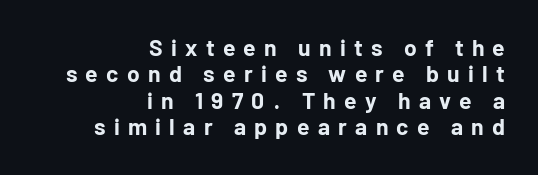
{"italic": "no", "bold": "yes", "underline": "no", "align": "right", "line_spacing": "tight", "line_spacing_ratio": 1.15, "letter_spacing": "wide", "letter_spacing_em": 0.36, "glyph_px": 23}
